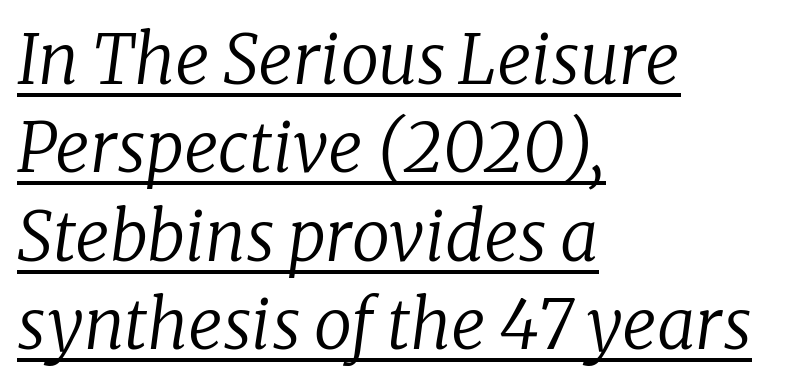
Q: Is the text bold? A: No.
Q: Is the text italic (slanted)? A: Yes, it leans right by about 8 degrees.
Q: Is the typeface a serif or a sans-serif typeface? A: Serif.
Q: Is the text underlined? A: Yes.
Q: How is the paragraph aligned? A: Left-aligned.
Q: Is the spacing between letters normal or unusually wide? A: Normal.
Q: Is the spacing between lines tight, normal or loose? A: Normal.
Q: Width (condensed, normal, or wide)? A: Normal.
Q: Stroke contrast? A: Low.
Q: x-height? A: Medium.
Q: Monospaced? A: No.
